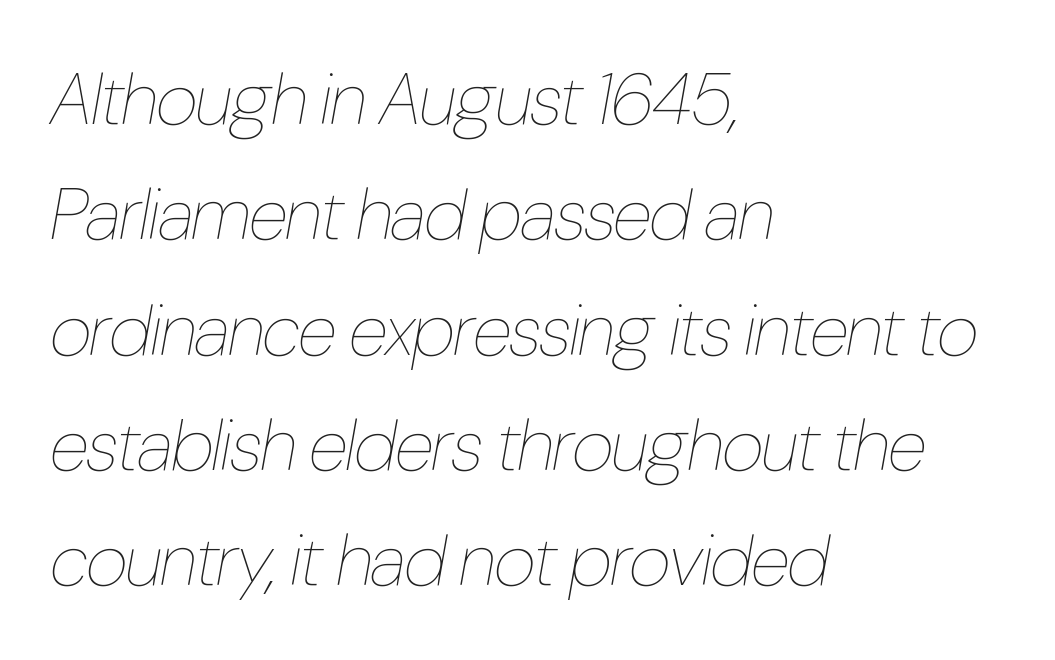
Q: Is the text bold? A: No.
Q: Is the text italic (slanted)? A: Yes, it leans right by about 10 degrees.
Q: Is the text underlined? A: No.
Q: How is the paragraph aligned? A: Left-aligned.
Q: Is the spacing between letters normal or unusually wide? A: Normal.
Q: Is the spacing between lines tight, normal or loose? A: Normal.
Q: Width (condensed, normal, or wide)? A: Condensed.
Q: Stroke contrast? A: Low.
Q: x-height? A: Medium.
Q: Monospaced? A: No.
